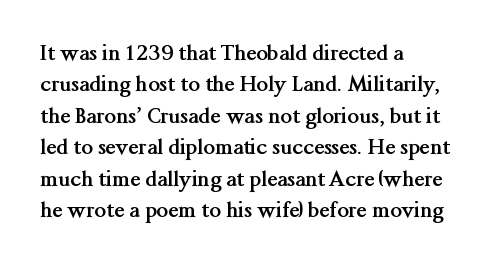
{"italic": "no", "bold": "yes", "underline": "no", "align": "left", "line_spacing": "normal", "line_spacing_ratio": 1.5, "letter_spacing": "normal", "letter_spacing_em": 0.0, "glyph_px": 21}
